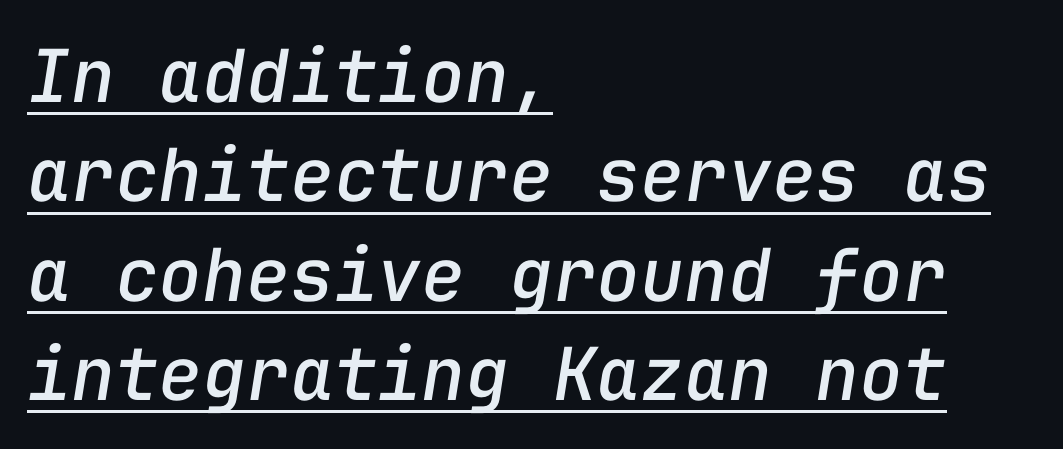
Q: Is the text italic (slanted)? A: Yes, it leans right by about 9 degrees.
Q: Is the text underlined? A: Yes.
Q: How is the paragraph aligned? A: Left-aligned.
Q: Is the spacing between letters normal or unusually wide? A: Normal.
Q: Is the spacing between lines tight, normal or loose? A: Normal.
Q: Width (condensed, normal, or wide)? A: Normal.
Q: Stroke contrast? A: Low.
Q: x-height? A: Medium.
Q: Monospaced? A: Yes.
